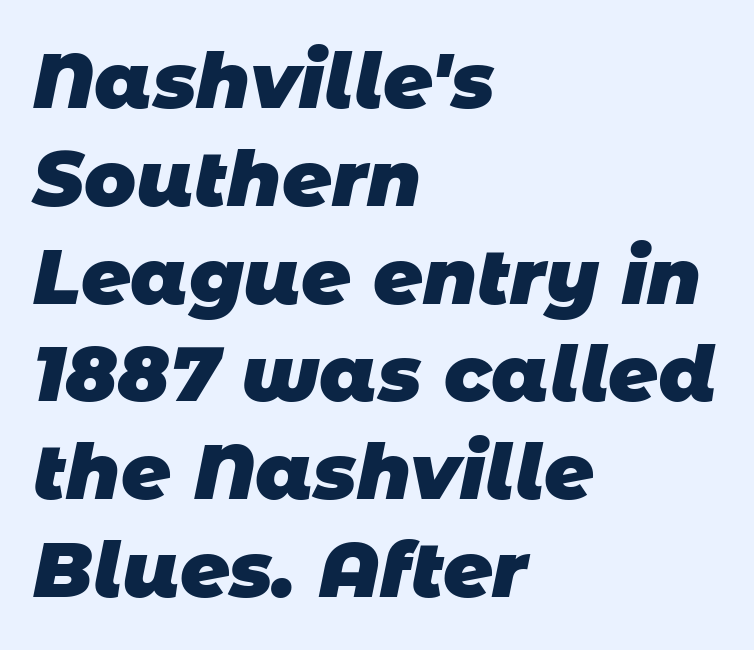
{"serif": "no", "bold": "yes", "weight": "heavy", "width": "normal", "stroke_contrast": "low", "x_height": "large", "monospaced": "no", "underline": "no", "align": "left", "line_spacing": "normal", "line_spacing_ratio": 1.27, "letter_spacing": "normal", "letter_spacing_em": 0.0, "glyph_px": 77}
